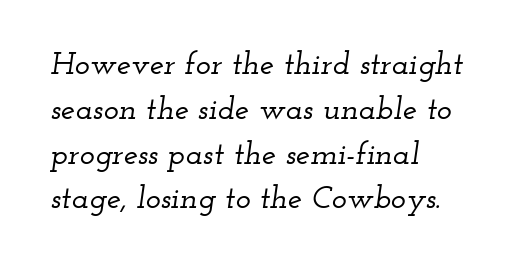
The typesetter chose a ragged-right arrangement here. The space between consecutive lines is moderate. This is oblique type, the kind used for emphasis or titles. Anything drawn beneath the words? Only blank space. Glyph-to-glyph distance matches everyday printed text.
